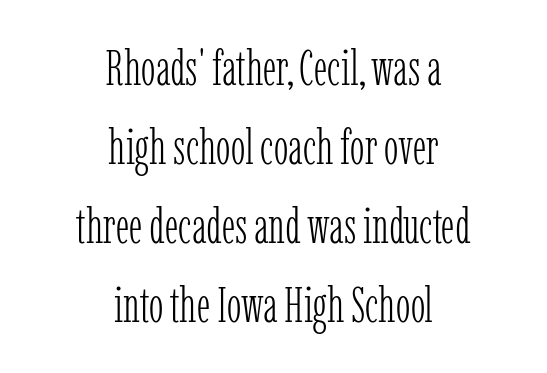
{"serif": "yes", "italic": "no", "bold": "no", "weight": "light", "width": "condensed", "stroke_contrast": "low", "x_height": "medium", "monospaced": "no", "underline": "no", "align": "center", "line_spacing": "normal", "line_spacing_ratio": 1.61, "letter_spacing": "normal", "letter_spacing_em": 0.0, "glyph_px": 49}
